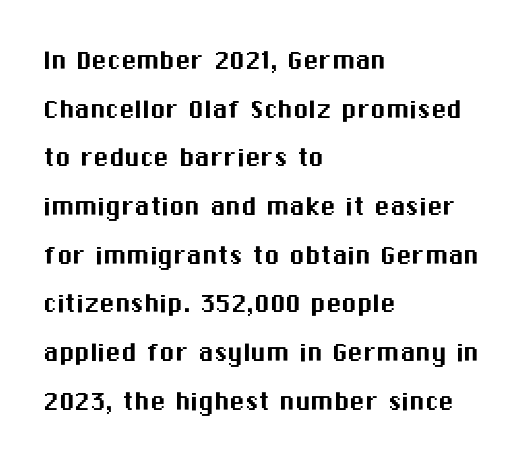
Unlike a traditional serif, this face leaves its strokes unadorned. Caption: multi-line text, flush left, ragged right. Spacing verdict: proportional, widths tailored to each character. This is roman type, the default non-slanted kind. Nothing unusual about the tracking: characters are spaced as the font intends. Check the space under the baseline: it is left empty.
